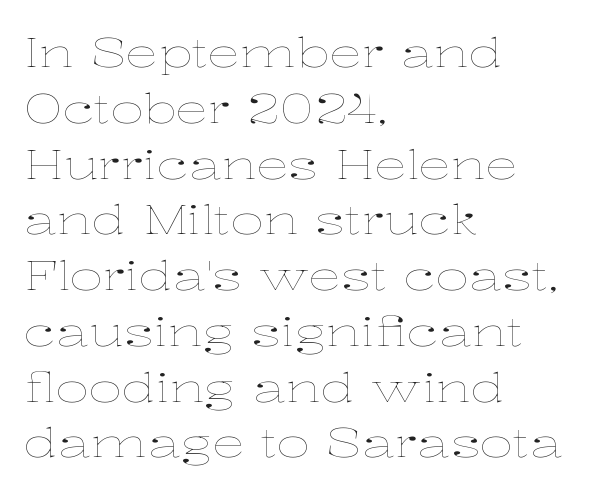
Q: Is the text bold? A: No.
Q: Is the text italic (slanted)? A: No, it is upright.
Q: Is the text underlined? A: No.
Q: How is the paragraph aligned? A: Left-aligned.
Q: Is the spacing between letters normal or unusually wide? A: Normal.
Q: Is the spacing between lines tight, normal or loose? A: Normal.
Q: Width (condensed, normal, or wide)? A: Wide.
Q: Stroke contrast? A: Low.
Q: x-height? A: Medium.
Q: Monospaced? A: No.
